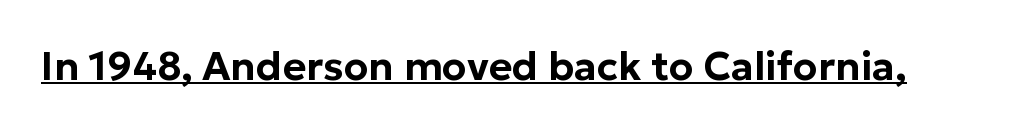
Q: Is the text italic (slanted)? A: No, it is upright.
Q: Is the typeface a serif or a sans-serif typeface? A: Sans-serif.
Q: Is the text underlined? A: Yes.
Q: Is the spacing between letters normal or unusually wide? A: Normal.
Q: Width (condensed, normal, or wide)? A: Normal.
Q: Stroke contrast? A: Low.
Q: x-height? A: Medium.
Q: Monospaced? A: No.
